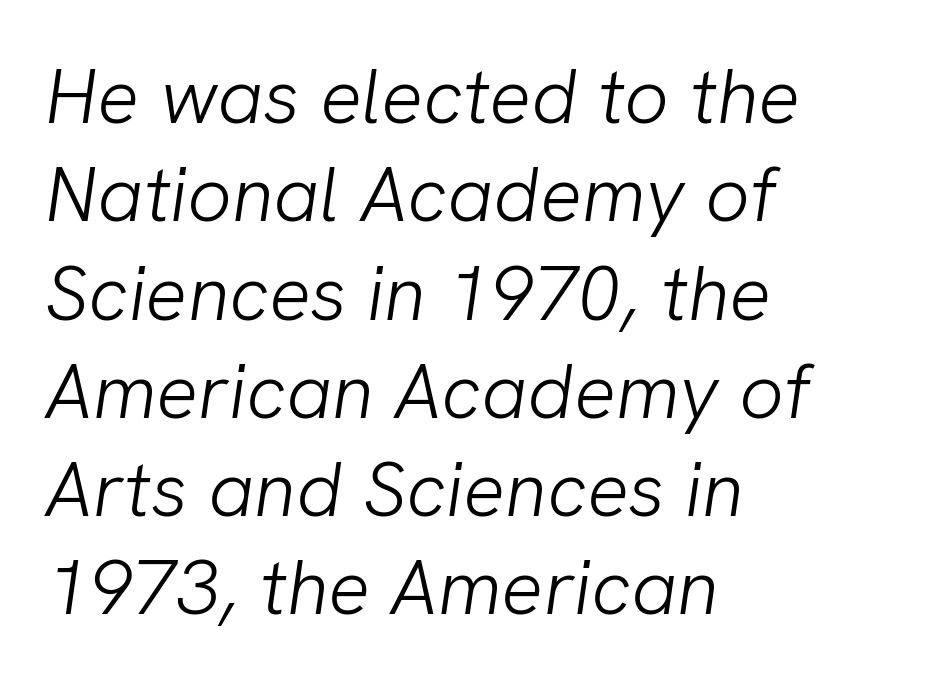
{"serif": "no", "bold": "no", "weight": "light", "width": "normal", "stroke_contrast": "low", "x_height": "medium", "monospaced": "no", "underline": "no", "align": "left", "line_spacing": "normal", "line_spacing_ratio": 1.26, "letter_spacing": "normal", "letter_spacing_em": 0.0, "glyph_px": 78}
